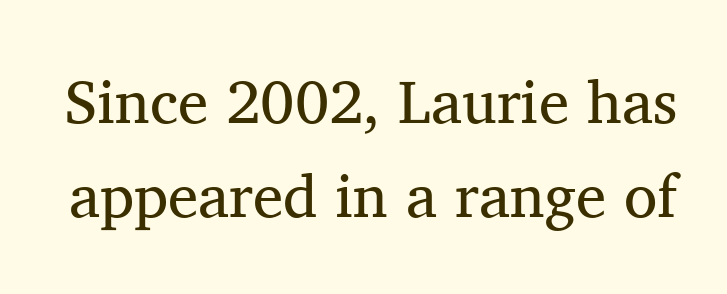
The image shows 61 px regular-weight serif type, upright; set normal line spacing (1.54x), normal letter spacing, not underlined; medium stroke contrast and a medium x-height.
